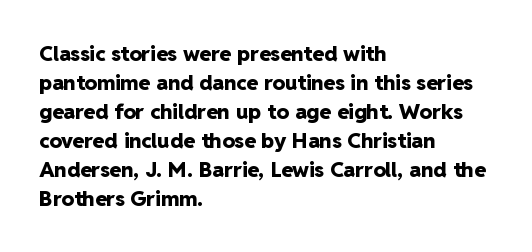
{"italic": "no", "bold": "yes", "underline": "no", "align": "left", "line_spacing": "normal", "line_spacing_ratio": 1.38, "letter_spacing": "normal", "letter_spacing_em": 0.0, "glyph_px": 21}
